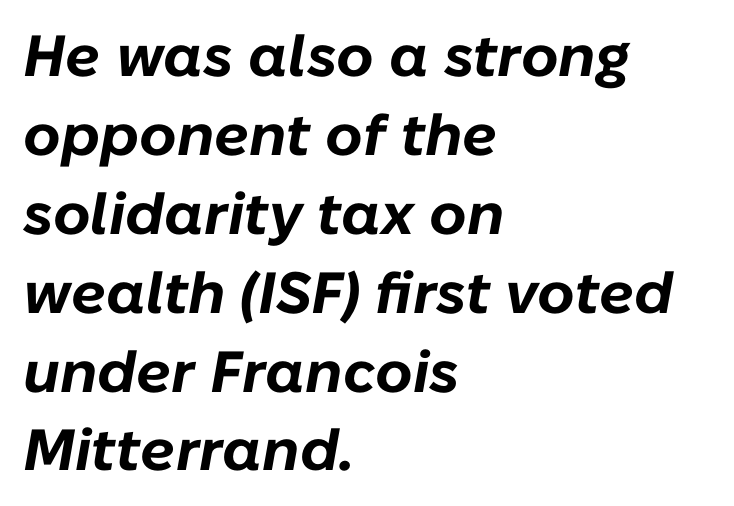
Q: Is the text bold? A: Yes.
Q: Is the text italic (slanted)? A: Yes, it leans right by about 10 degrees.
Q: Is the text underlined? A: No.
Q: How is the paragraph aligned? A: Left-aligned.
Q: Is the spacing between letters normal or unusually wide? A: Normal.
Q: Is the spacing between lines tight, normal or loose? A: Normal.
Q: Width (condensed, normal, or wide)? A: Normal.
Q: Stroke contrast? A: Low.
Q: x-height? A: Medium.
Q: Monospaced? A: No.
